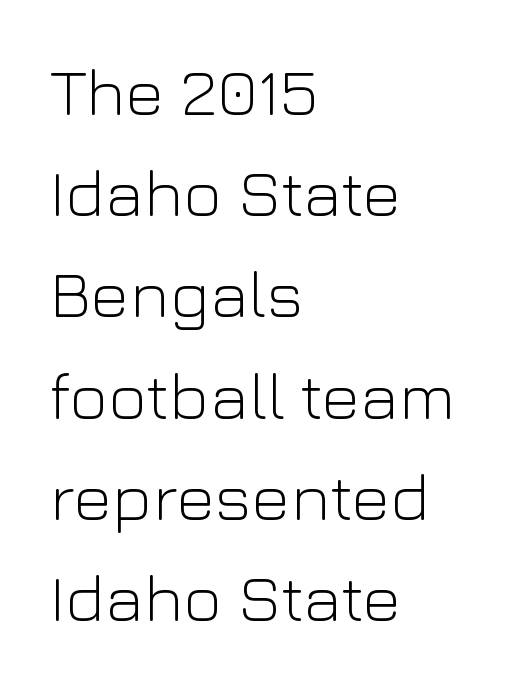
Q: Is the text bold? A: No.
Q: Is the text italic (slanted)? A: No, it is upright.
Q: Is the typeface a serif or a sans-serif typeface? A: Sans-serif.
Q: Is the text underlined? A: No.
Q: How is the paragraph aligned? A: Left-aligned.
Q: Is the spacing between letters normal or unusually wide? A: Normal.
Q: Is the spacing between lines tight, normal or loose? A: Normal.
Q: Width (condensed, normal, or wide)? A: Normal.
Q: Stroke contrast? A: Low.
Q: x-height? A: Medium.
Q: Monospaced? A: No.
